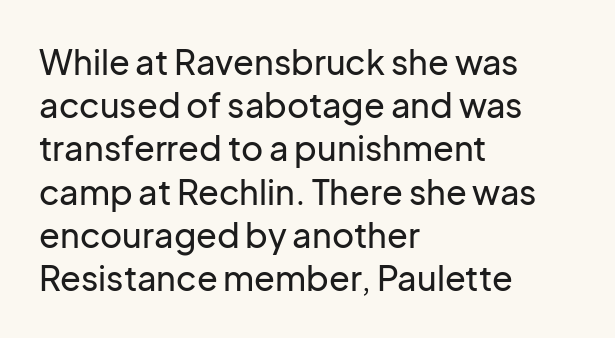
Q: Is the text italic (slanted)? A: No, it is upright.
Q: Is the typeface a serif or a sans-serif typeface? A: Sans-serif.
Q: Is the text underlined? A: No.
Q: How is the paragraph aligned? A: Left-aligned.
Q: Is the spacing between letters normal or unusually wide? A: Normal.
Q: Is the spacing between lines tight, normal or loose? A: Normal.
Q: Width (condensed, normal, or wide)? A: Normal.
Q: Stroke contrast? A: Low.
Q: x-height? A: Medium.
Q: Monospaced? A: No.
